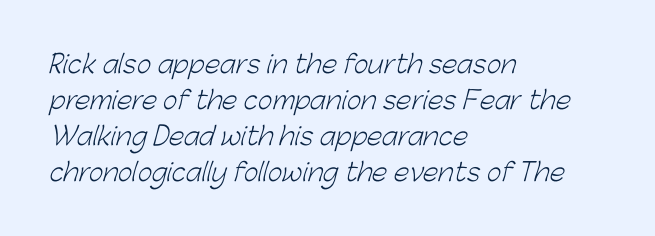
Evenly set lines give the paragraph a standard silhouette. Stems and bowls with no extra thickness — not bold. Line beginnings align vertically; line endings do not. This rendering features lettering with no underline. Words appear dense and cohesive because spacing is normal.
